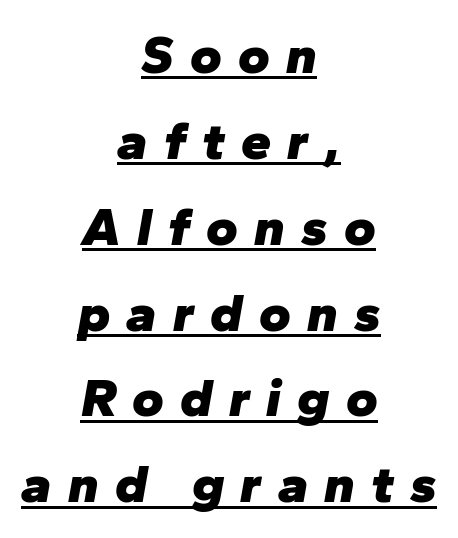
Summary of vertical rhythm: regular, with standard interline spacing. Here the designer chose a conventional face with non-uniform glyph widths. The axis of the letterforms is tilted away from vertical. Between one letter and the next there's a generous, obvious gap.
